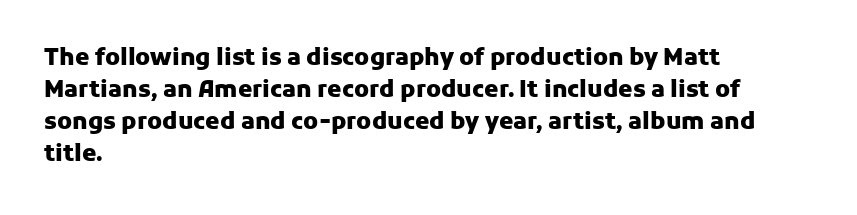
The image shows 23 px bold type, upright; set left-aligned, normal line spacing (1.39x), normal letter spacing, not underlined.
